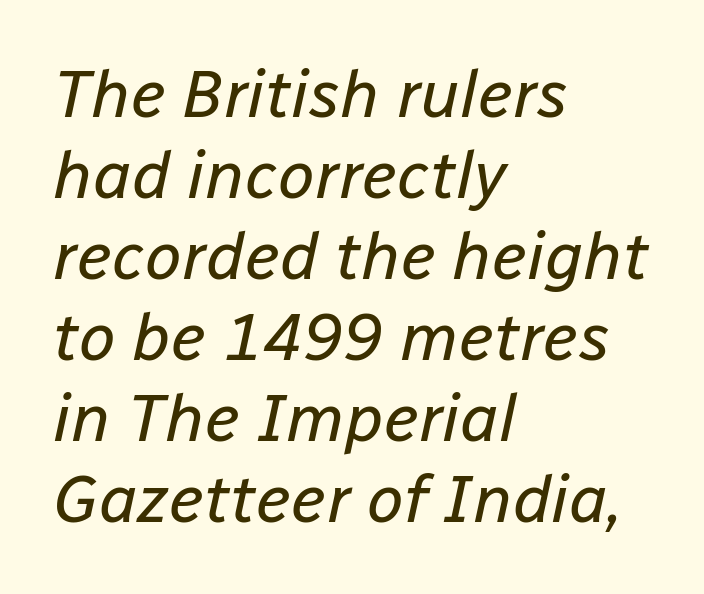
{"italic": "yes", "lean": "right", "slant_degrees": 12, "bold": "no", "weight": "regular", "width": "normal", "stroke_contrast": "low", "x_height": "medium", "monospaced": "no", "underline": "no", "align": "left", "line_spacing_ratio": 1.21, "letter_spacing": "normal", "letter_spacing_em": 0.0, "glyph_px": 67}
